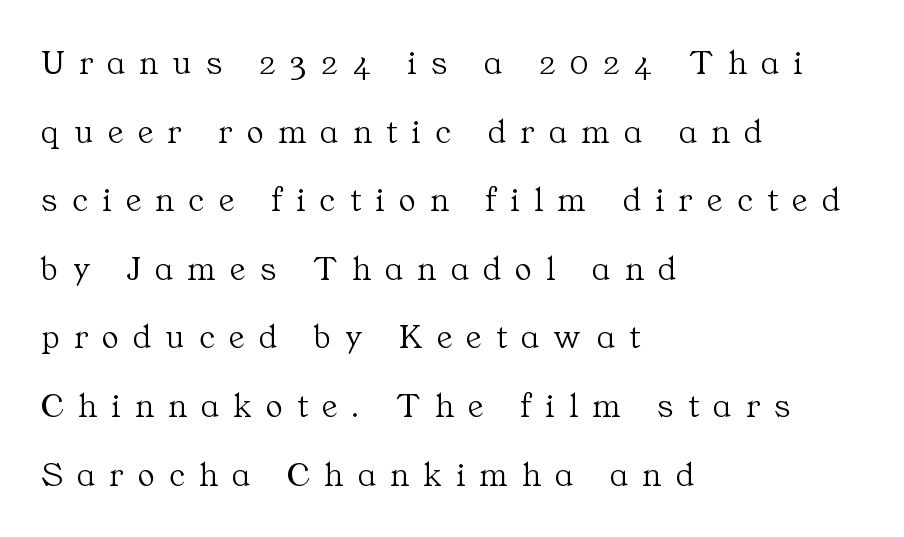
{"serif": "yes", "italic": "no", "bold": "no", "weight": "light", "width": "normal", "stroke_contrast": "medium", "x_height": "medium", "monospaced": "no", "underline": "no", "align": "left", "line_spacing": "loose", "line_spacing_ratio": 1.96, "letter_spacing": "wide", "letter_spacing_em": 0.42, "glyph_px": 35}
